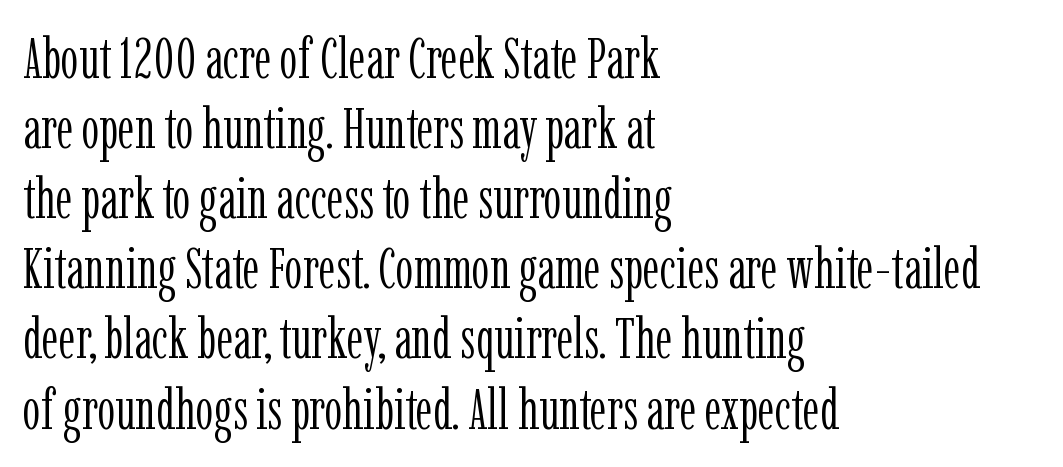
Q: Is the text bold? A: No.
Q: Is the text italic (slanted)? A: No, it is upright.
Q: Is the typeface a serif or a sans-serif typeface? A: Serif.
Q: Is the text underlined? A: No.
Q: How is the paragraph aligned? A: Left-aligned.
Q: Is the spacing between letters normal or unusually wide? A: Normal.
Q: Width (condensed, normal, or wide)? A: Condensed.
Q: Stroke contrast? A: Low.
Q: x-height? A: Medium.
Q: Monospaced? A: No.
